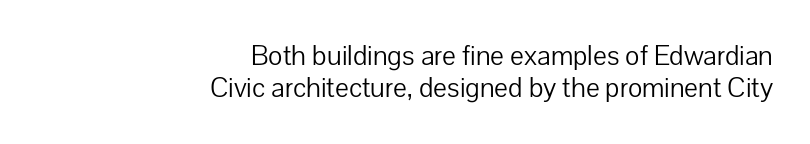
Weight: regular or lighter. This is sans-serif lettering, the kind often seen on screens and signage. Horizontal alignment here is rightward, an uncommon choice for prose. The axis of the letterforms is exactly vertical. Here the designer chose a conventional face with non-uniform glyph widths.
